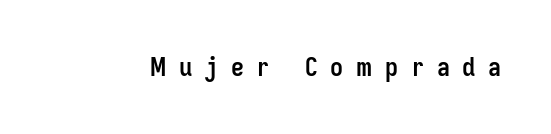
The image shows 26 px bold type, upright; set unusually wide letter spacing (+0.49 em), not underlined.
